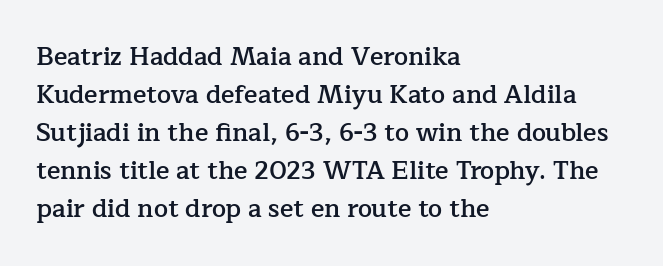
Q: Is the text bold? A: Semi-bold.
Q: Is the text italic (slanted)? A: No, it is upright.
Q: Is the text underlined? A: No.
Q: How is the paragraph aligned? A: Left-aligned.
Q: Is the spacing between letters normal or unusually wide? A: Normal.
Q: Is the spacing between lines tight, normal or loose? A: Normal.
